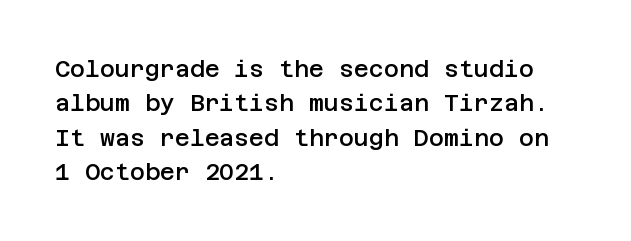
Q: Is the text bold? A: Semi-bold.
Q: Is the text italic (slanted)? A: No, it is upright.
Q: Is the text underlined? A: No.
Q: How is the paragraph aligned? A: Left-aligned.
Q: Is the spacing between letters normal or unusually wide? A: Normal.
Q: Is the spacing between lines tight, normal or loose? A: Normal.
